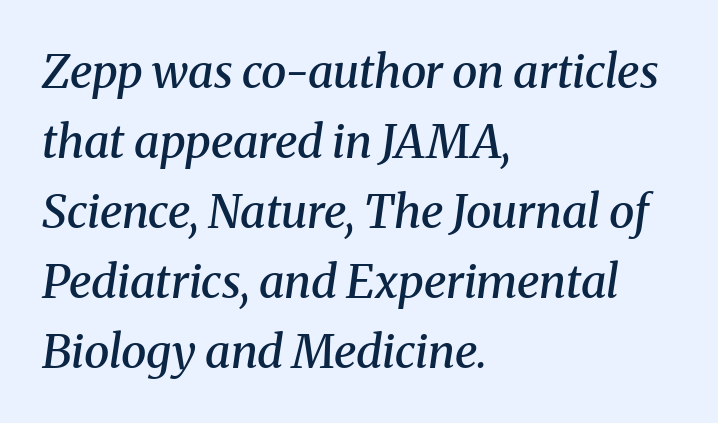
The image shows 46 px semibold serif type, italic (leaning right); set left-aligned, normal line spacing (1.52x), normal letter spacing, not underlined; medium stroke contrast and a medium x-height.
